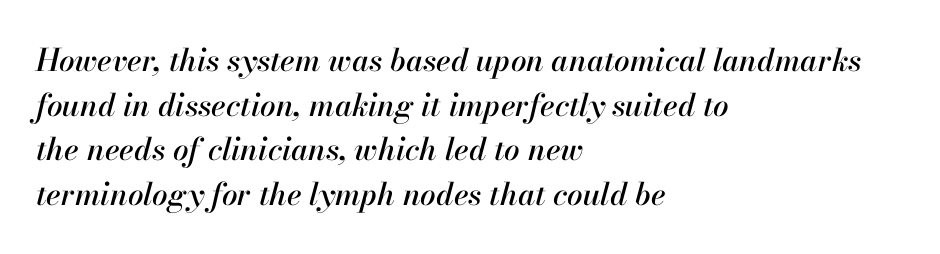
{"italic": "yes", "lean": "right", "slant_degrees": 13, "width": "normal", "stroke_contrast": "high", "x_height": "small", "monospaced": "no", "underline": "no", "align": "left", "line_spacing": "normal", "line_spacing_ratio": 1.44, "letter_spacing": "normal", "letter_spacing_em": 0.0, "glyph_px": 31}
